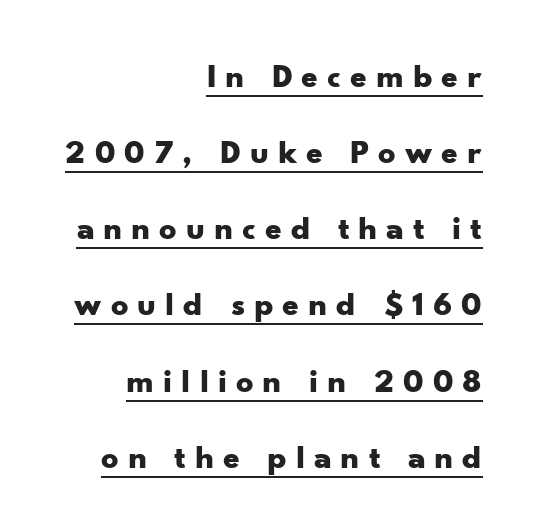
Are there feet on the stems? There aren't — it's a sans. Someone cranked the tracking dial way up on this one. Underline: present. Interline gaps are noticeably wide in this sample. You can tell it's not italic because the verticals are truly vertical.
